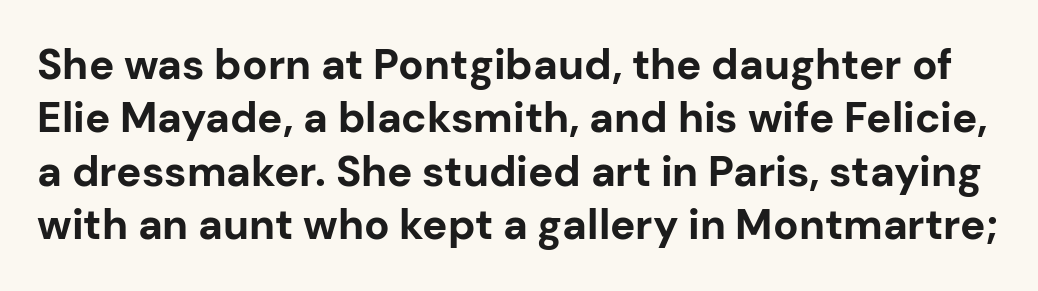
How heavy is the stroke? Heavy — this is a bold. The rows are spaced the way most documents space them. The passage shown is typed in a proportional face where columns would drift. The letterforms sit shoulder to shoulder at normal distance. Look at the bottom of the vertical strokes: they stop flat, with no serifs.
